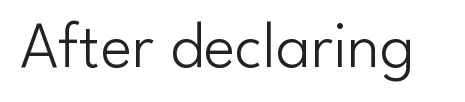
Stems here are at most as thick as an everyday book face. Type style note: lacks serifs. Only glyphs here, with clear space below each row. A typesetter would call this zero additional tracking. The typography opts for an upright posture over an oblique one.
